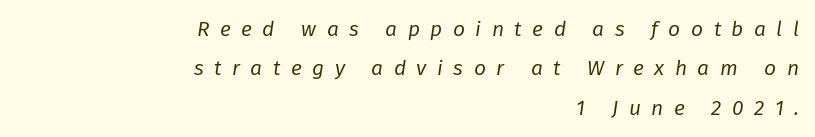
The image shows 21 px text type, italic (leaning right); set right-aligned, line spacing 1.88x, unusually wide letter spacing (+0.5 em), not underlined.
